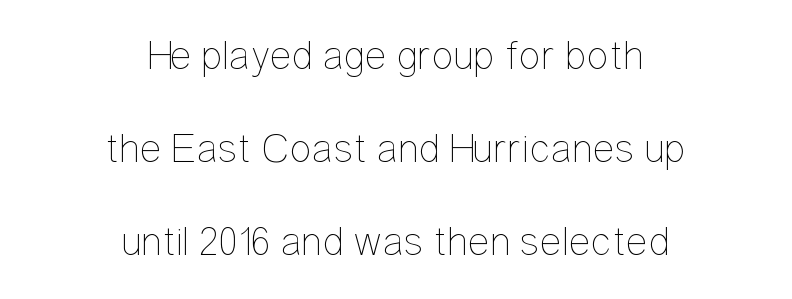
{"italic": "no", "bold": "no", "weight": "thin", "width": "condensed", "stroke_contrast": "low", "x_height": "medium", "monospaced": "no", "underline": "no", "align": "center", "line_spacing": "loose", "line_spacing_ratio": 2.22, "letter_spacing": "normal", "letter_spacing_em": 0.0, "glyph_px": 42}
